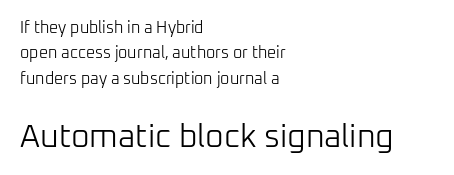
The image shows 32 px light sans-serif type, upright; set left-aligned, normal line spacing (1.58x), normal letter spacing, not underlined; the second (bottom) block is 2.0x larger; low stroke contrast and a medium x-height.
